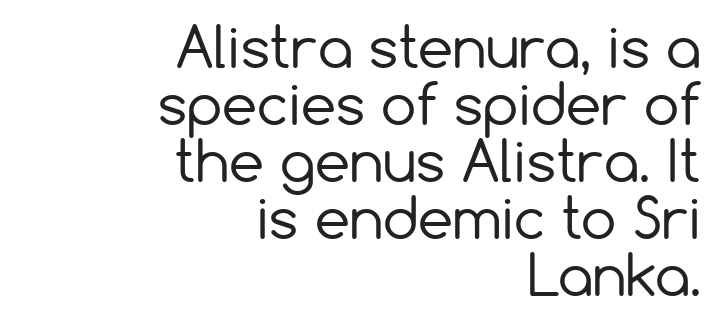
Q: Is the text bold? A: No.
Q: Is the text italic (slanted)? A: No, it is upright.
Q: Is the typeface a serif or a sans-serif typeface? A: Sans-serif.
Q: Is the text underlined? A: No.
Q: How is the paragraph aligned? A: Right-aligned.
Q: Is the spacing between letters normal or unusually wide? A: Normal.
Q: Is the spacing between lines tight, normal or loose? A: Tight.
Q: Width (condensed, normal, or wide)? A: Normal.
Q: Stroke contrast? A: Low.
Q: x-height? A: Medium.
Q: Monospaced? A: No.
